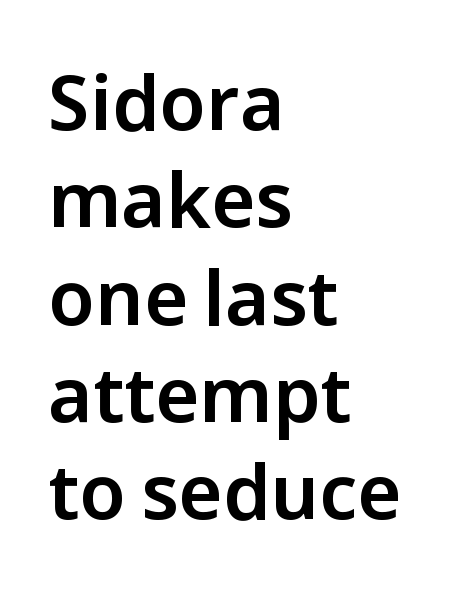
These lines are composed in type without serifs. The letters sit at their default tracking, neither squeezed nor spread. Posture: vertical. The face used here is proportionally spaced, like ordinary book or web type. The paragraph has a hard left edge and a soft right edge. The rendering uses a moderate line-height, typical for paragraphs.
